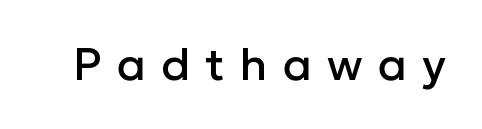
The image shows 45 px sans-serif type, upright; set unusually wide letter spacing (+0.34 em), not underlined; low stroke contrast and a medium x-height.
